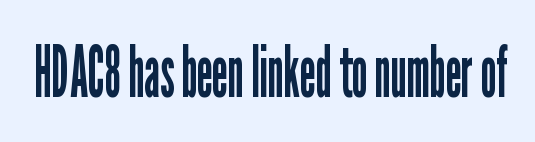
Type style note: lacks serifs. Caption: standard tracking, unaltered. When letters stand straight like this, we call the style roman or upright. A quiet, ordinary-to-light weight characterises the typeface. Here the designer chose a conventional face with non-uniform glyph widths.
